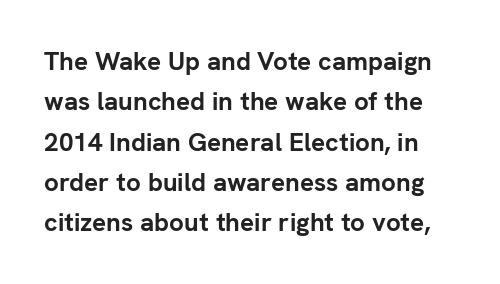
{"italic": "no", "bold": "yes", "underline": "no", "line_spacing": "normal", "line_spacing_ratio": 1.55, "letter_spacing": "normal", "letter_spacing_em": 0.0, "glyph_px": 26}
